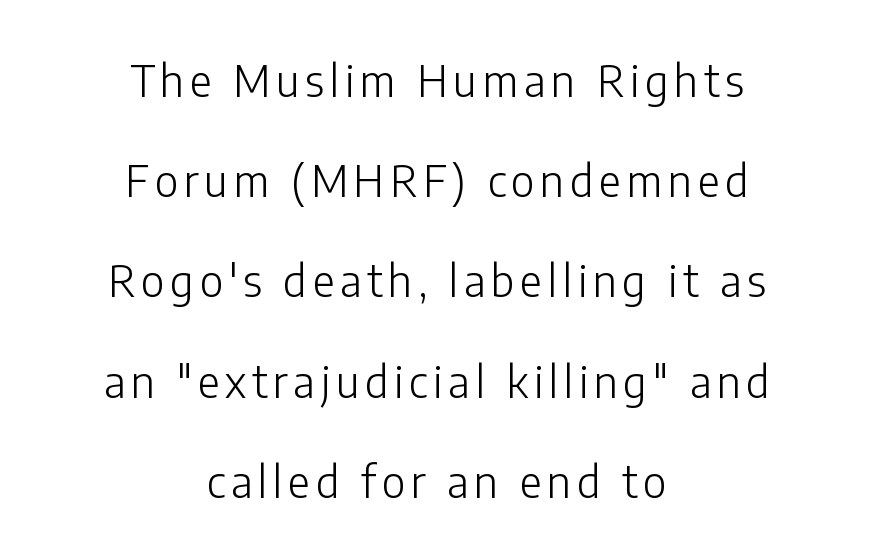
Here the designer chose a conventional face with non-uniform glyph widths. Vertically, the passage feels expansive, rows floating well apart. The lines are quadded center. Does the type have serifs? No, each stem ends abruptly. A typesetter would mark this as roman, not italic. The characters are drawn with everyday or finer stroke widths.
